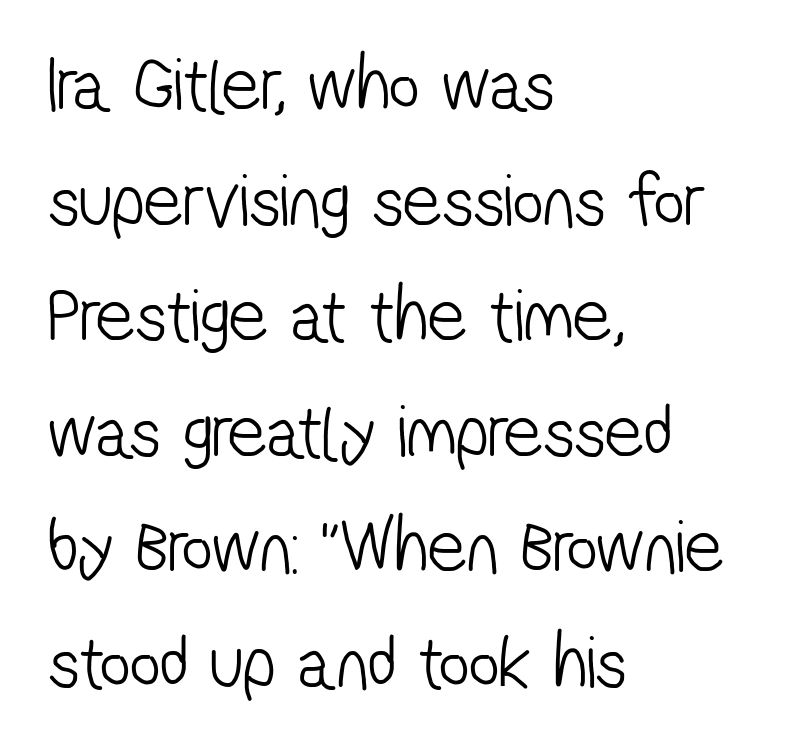
The image shows 76 px light, condensed sans-serif type; set left-aligned, normal line spacing (1.52x), normal letter spacing, not underlined; low stroke contrast and a medium x-height.
